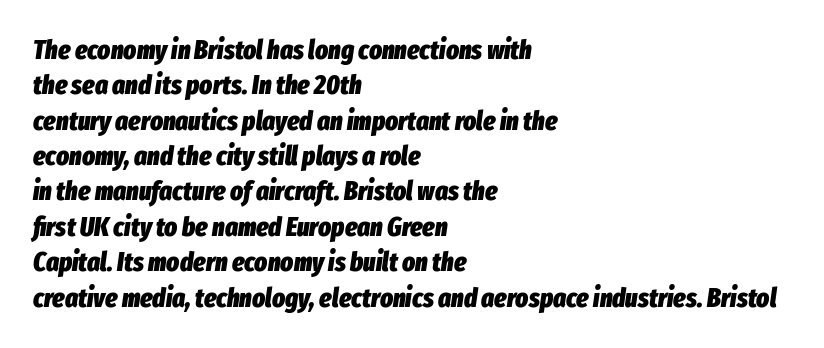
{"italic": "yes", "lean": "right", "slant_degrees": 8, "bold": "yes", "underline": "no", "align": "left", "line_spacing": "normal", "line_spacing_ratio": 1.31, "letter_spacing": "normal", "letter_spacing_em": 0.0, "glyph_px": 27}
